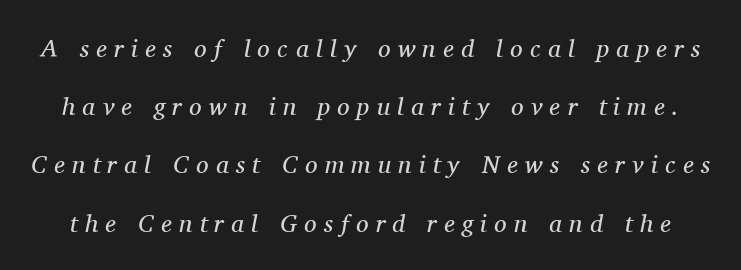
The passage shown is not bold in any degree. Any mark beneath the type? The region is blank. Regarding leading, the lines here are spaced well apart. The horizontal fit of the characters is loose and conspicuously gappy. Is the type slanted? Yes — the strokes lean at a clear angle.
